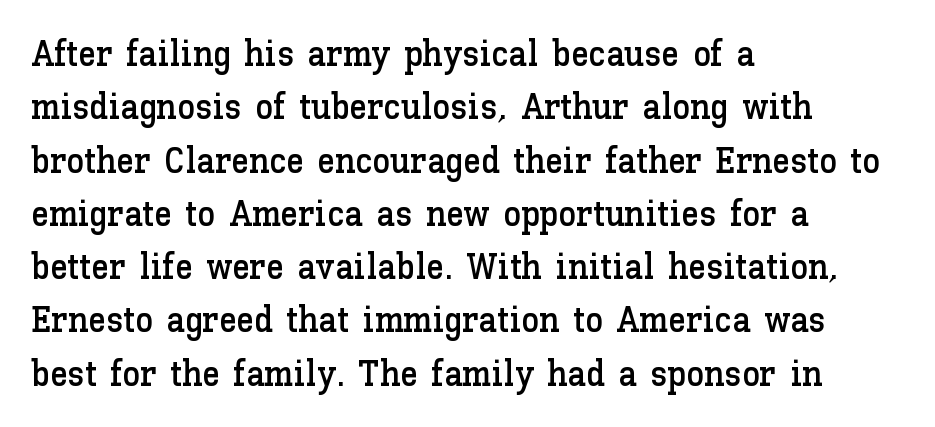
{"italic": "no", "width": "normal", "stroke_contrast": "low", "x_height": "medium", "monospaced": "no", "underline": "no", "align": "left", "line_spacing": "normal", "line_spacing_ratio": 1.48, "letter_spacing": "normal", "letter_spacing_em": 0.0, "glyph_px": 36}
